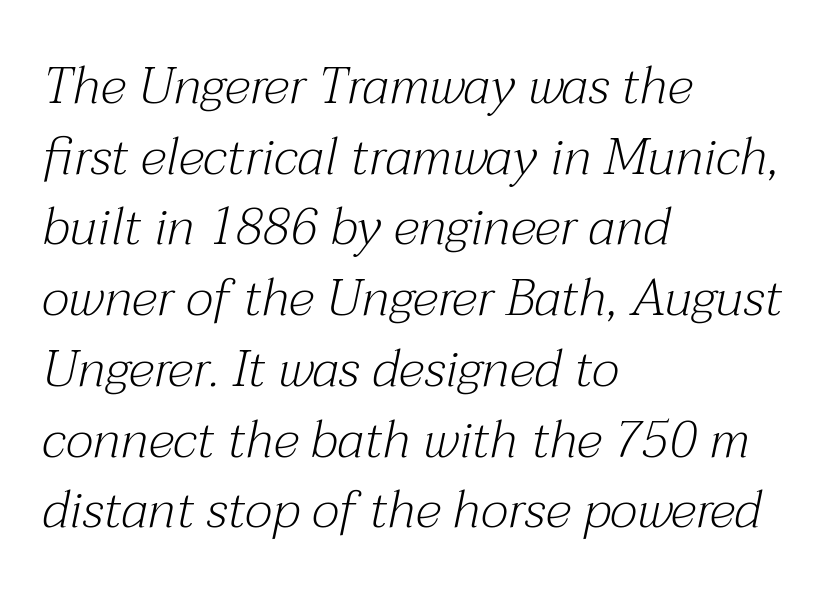
{"serif": "yes", "italic": "yes", "lean": "right", "slant_degrees": 12, "bold": "no", "weight": "light", "width": "normal", "stroke_contrast": "medium", "x_height": "medium", "monospaced": "no", "underline": "no", "align": "left", "line_spacing": "normal", "line_spacing_ratio": 1.36, "letter_spacing": "normal", "letter_spacing_em": 0.0, "glyph_px": 52}
